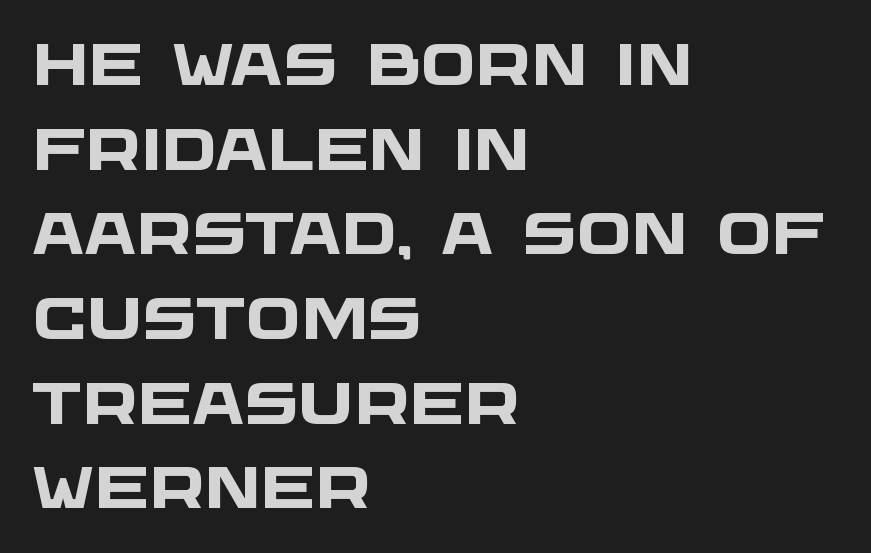
{"serif": "no", "bold": "yes", "weight": "heavy", "width": "wide", "stroke_contrast": "low", "x_height": "large", "monospaced": "no", "underline": "no", "align": "left", "line_spacing": "normal", "line_spacing_ratio": 1.46, "letter_spacing": "normal", "letter_spacing_em": 0.0, "glyph_px": 58}
